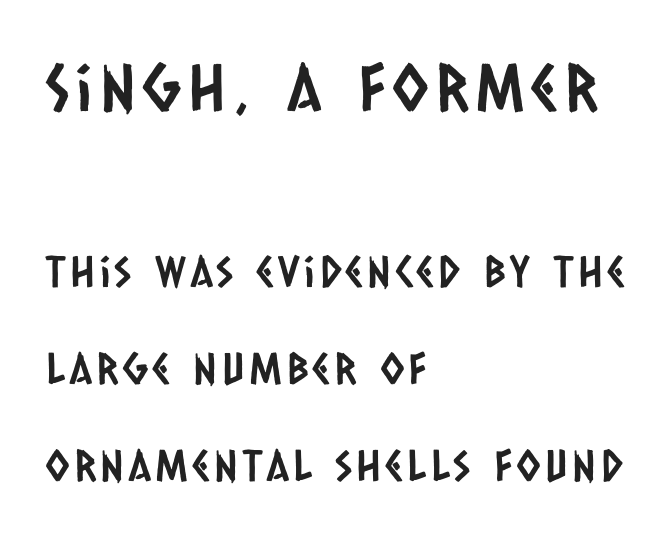
{"serif": "no", "width": "condensed", "stroke_contrast": "low", "x_height": "large", "monospaced": "no", "underline": "no", "align": "left", "line_spacing": "loose", "line_spacing_ratio": 2.25, "larger_block": "first", "size_ratio": 1.51, "glyph_px": 65}
